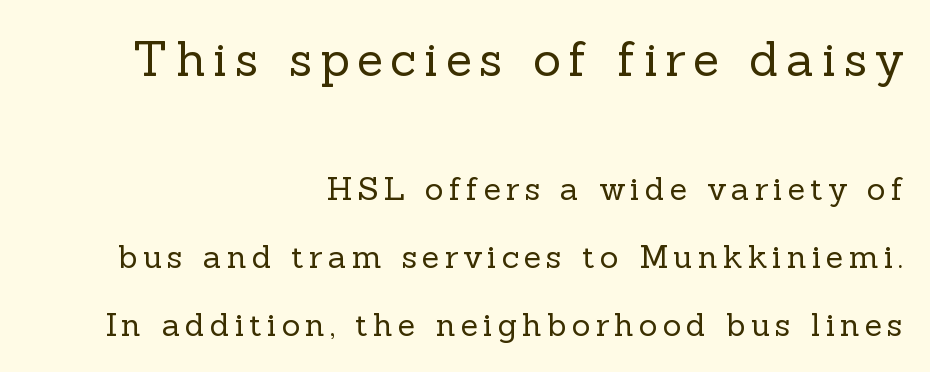
The image shows 48 px regular-weight serif type, upright; set right-aligned, loose line spacing (2.12x), not underlined; the first (top) block is 1.5x larger; a medium x-height.
